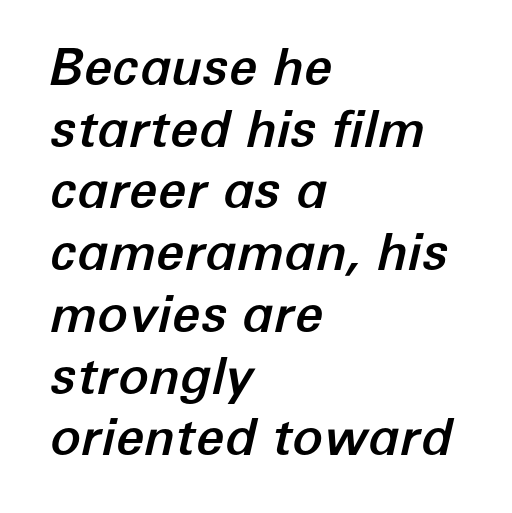
The image shows 51 px text type, italic (leaning right); set left-aligned, line spacing 1.21x, normal letter spacing, not underlined; low stroke contrast and a medium x-height.
